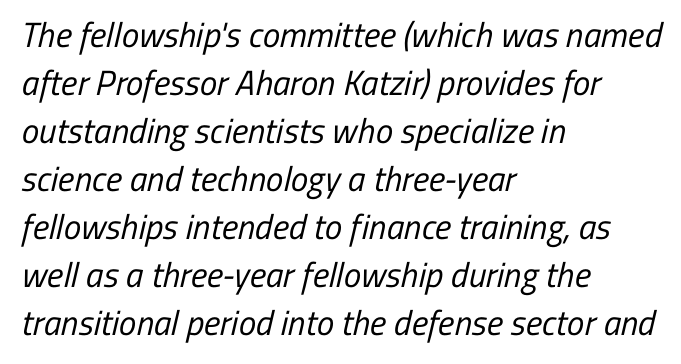
{"serif": "no", "bold": "no", "weight": "regular", "width": "condensed", "stroke_contrast": "low", "x_height": "medium", "monospaced": "no", "underline": "no", "align": "left", "line_spacing": "normal", "line_spacing_ratio": 1.37, "letter_spacing": "normal", "letter_spacing_em": 0.0, "glyph_px": 35}
